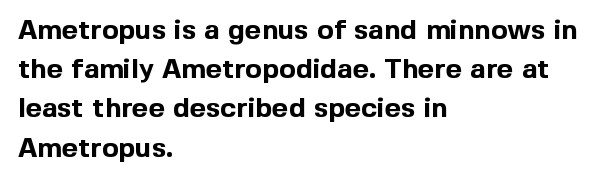
The image shows 28 px bold sans-serif type, upright; set left-aligned, normal line spacing (1.4x), normal letter spacing, not underlined; a medium x-height.
